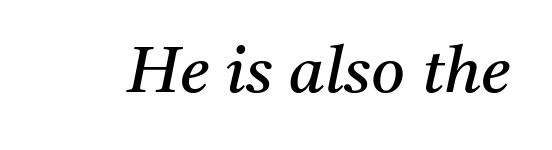
The image shows 65 px regular-weight serif type, italic (leaning right); set normal letter spacing, not underlined; medium stroke contrast and a medium x-height.
